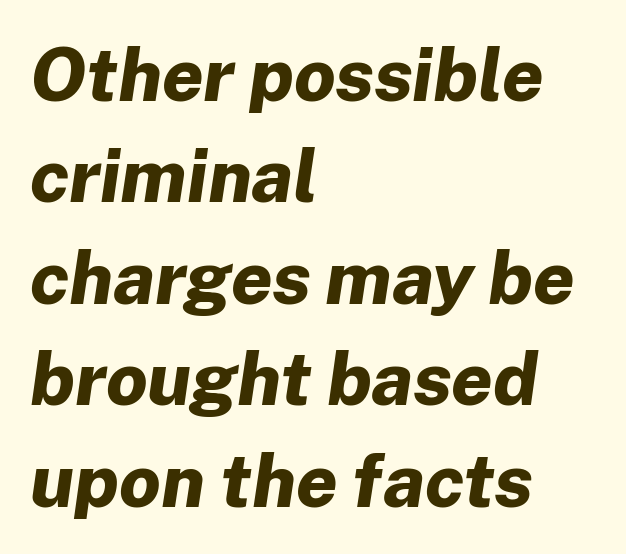
Typeset ragged right — the left edge is the straight one. The glyphs are unaccompanied by any horizontal stroke below them. The lettering tilts uniformly, giving the passage an italic look. In terms of leading, this rendering sits right in the middle. A full-strength bold gives these letters their thick strokes.
